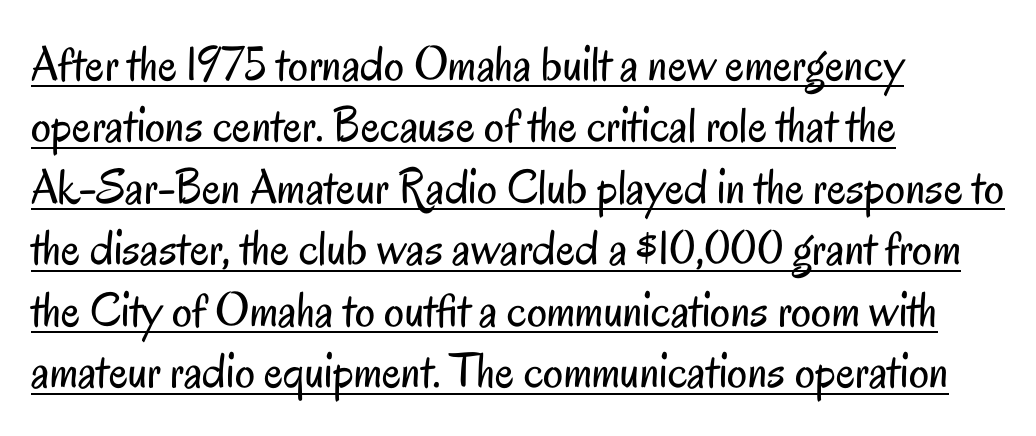
{"serif": "no", "italic": "no", "bold": "no", "weight": "regular", "width": "condensed", "stroke_contrast": "low", "x_height": "small", "monospaced": "no", "underline": "yes", "align": "left", "line_spacing_ratio": 1.23, "letter_spacing": "normal", "letter_spacing_em": 0.0, "glyph_px": 50}
